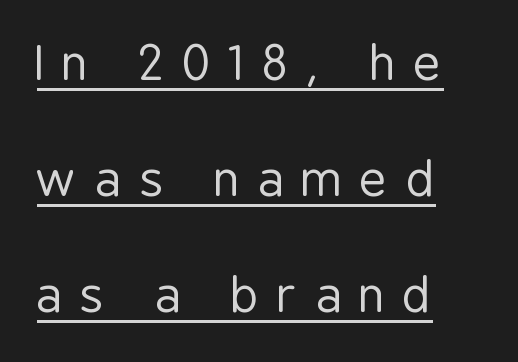
The image shows 48 px regular-weight, condensed sans-serif type, upright; set left-aligned, loose line spacing (2.42x), unusually wide letter spacing (+0.37 em), underlined; low stroke contrast and a medium x-height.
